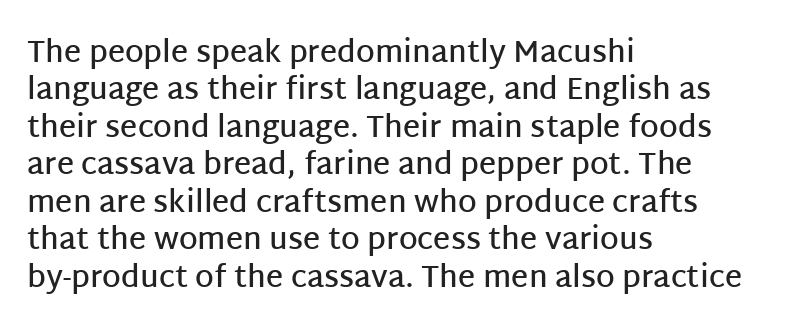
{"serif": "no", "italic": "no", "bold": "semi", "weight": "semibold", "width": "normal", "stroke_contrast": "low", "x_height": "large", "monospaced": "no", "underline": "no", "align": "left", "line_spacing": "normal", "line_spacing_ratio": 1.25, "letter_spacing": "normal", "letter_spacing_em": 0.0, "glyph_px": 30}
